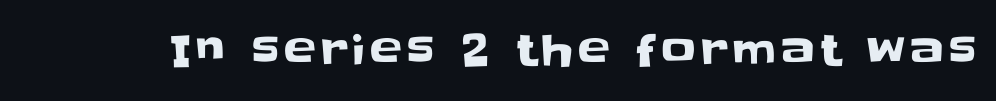
Q: Is the text italic (slanted)? A: No, it is upright.
Q: Is the typeface a serif or a sans-serif typeface? A: Sans-serif.
Q: Is the text underlined? A: No.
Q: Width (condensed, normal, or wide)? A: Normal.
Q: Stroke contrast? A: Low.
Q: x-height? A: Large.
Q: Monospaced? A: No.
